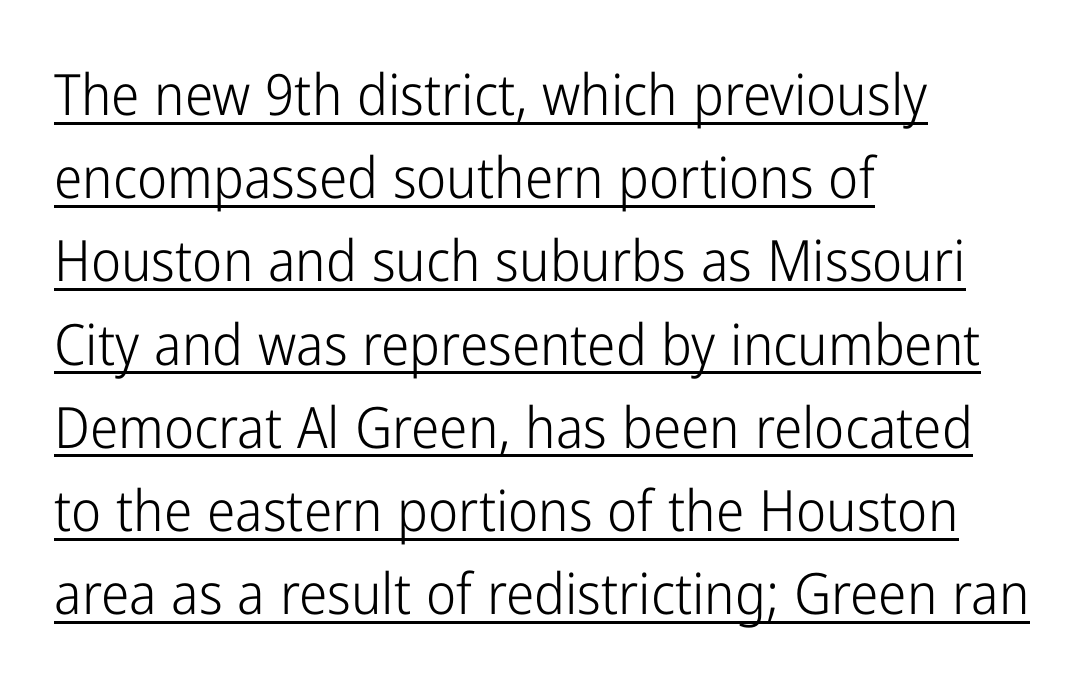
{"serif": "no", "italic": "no", "bold": "no", "weight": "light", "width": "condensed", "stroke_contrast": "low", "x_height": "medium", "monospaced": "no", "underline": "yes", "align": "left", "line_spacing": "normal", "line_spacing_ratio": 1.46, "letter_spacing": "normal", "letter_spacing_em": 0.0, "glyph_px": 57}
